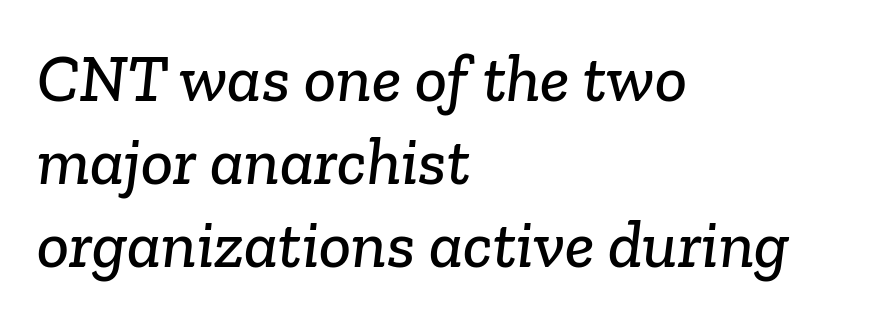
Decoration check: the copy has no underline. The glyphs in this specimen are seriffed. The type is set solid horizontally, with unmodified tracking. The rendering uses natural spacing where letterforms have individual widths. One-word summary of the alignment: left.
